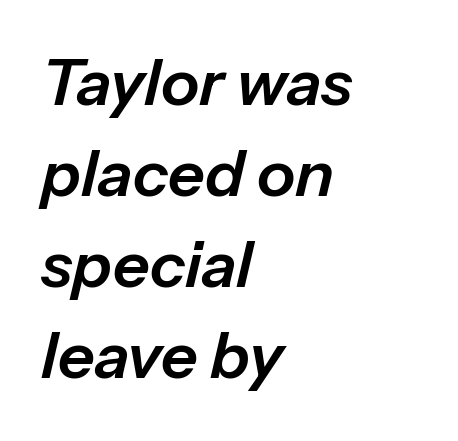
The rendering uses natural spacing where letterforms have individual widths. Underline: absent. Inter-character spacing is left at the font's built-in metrics. Leading: standard. Style check: oblique.
